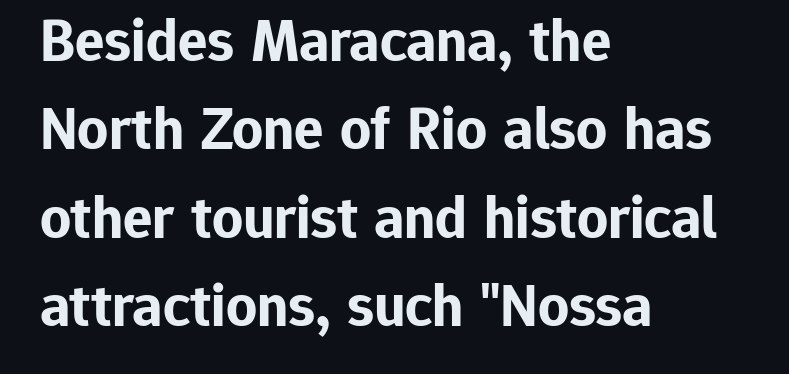
The image shows 61 px bold sans-serif type, upright; set left-aligned, normal line spacing (1.45x), normal letter spacing, not underlined; low stroke contrast and a medium x-height.
